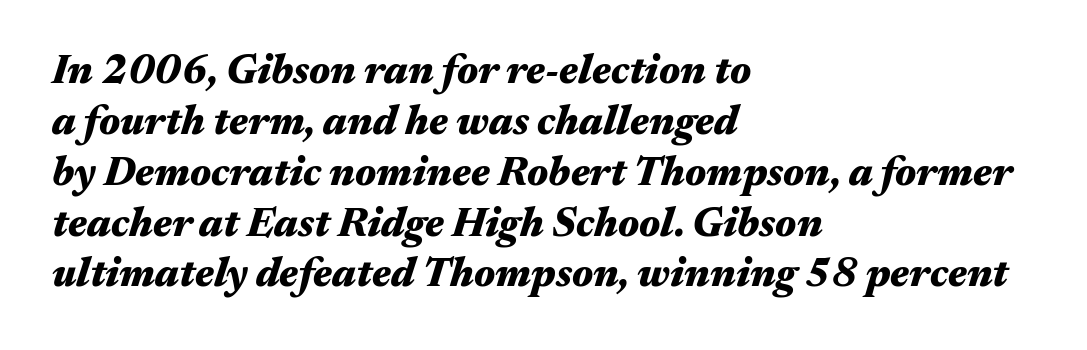
{"italic": "yes", "lean": "right", "slant_degrees": 17, "bold": "yes", "weight": "heavy", "width": "wide", "stroke_contrast": "medium", "x_height": "medium", "monospaced": "no", "underline": "no", "align": "left", "line_spacing_ratio": 1.24, "letter_spacing": "normal", "letter_spacing_em": 0.0, "glyph_px": 41}
